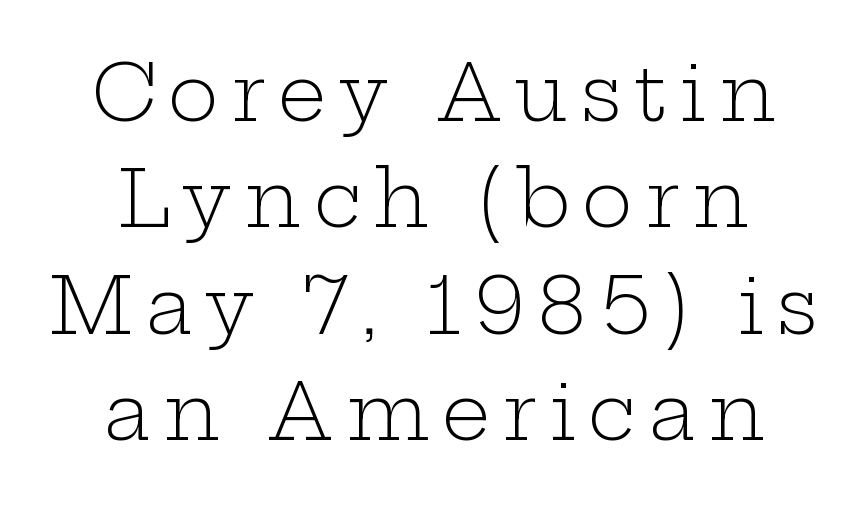
Q: Is the text bold? A: No.
Q: Is the text italic (slanted)? A: No, it is upright.
Q: Is the typeface a serif or a sans-serif typeface? A: Serif.
Q: Is the text underlined? A: No.
Q: How is the paragraph aligned? A: Centered.
Q: Is the spacing between lines tight, normal or loose? A: Normal.
Q: Width (condensed, normal, or wide)? A: Wide.
Q: Stroke contrast? A: Low.
Q: x-height? A: Medium.
Q: Monospaced? A: No.
